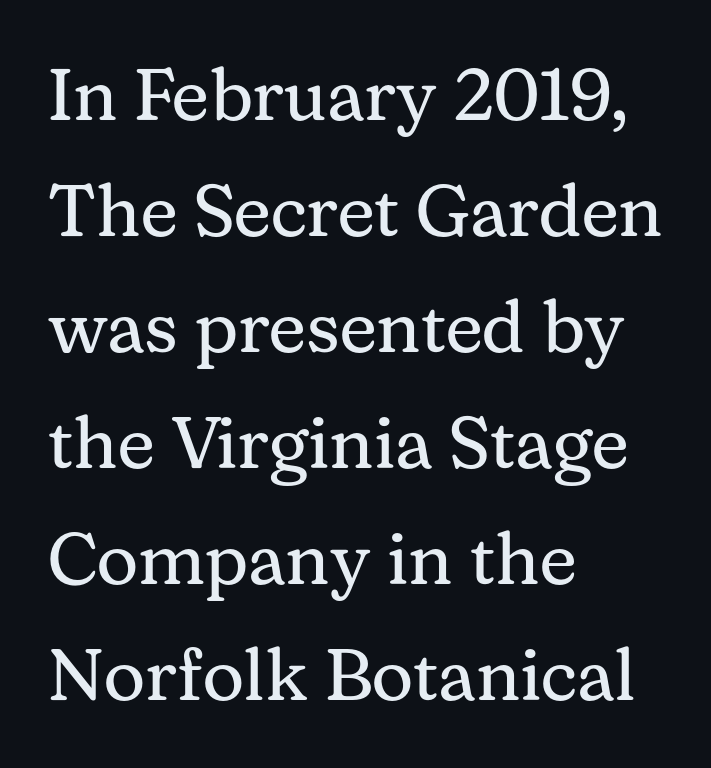
{"serif": "yes", "italic": "no", "bold": "no", "weight": "regular", "width": "normal", "stroke_contrast": "medium", "x_height": "medium", "monospaced": "no", "underline": "no", "align": "left", "line_spacing": "normal", "line_spacing_ratio": 1.59, "letter_spacing": "normal", "letter_spacing_em": 0.0, "glyph_px": 73}
